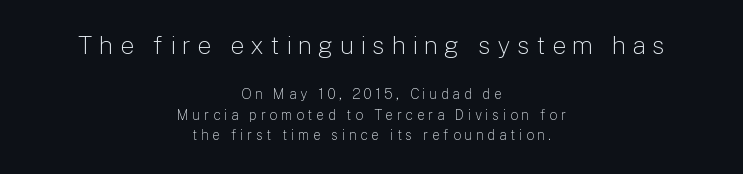
Italic? Not at all — the glyphs are vertical. A student would call this center alignment; a typographer would say set centered. The zone under the glyphs is completely vacant. In terms of letterspacing, this is a distinctly airy, spread setting. Compare the two chunks: the upper has the greater cap height. Vertical stems look standard width or narrower in stroke.
